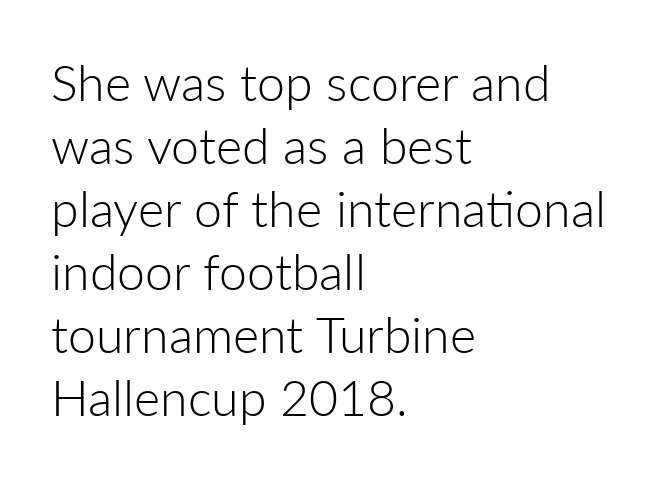
{"serif": "no", "italic": "no", "bold": "no", "weight": "light", "width": "normal", "stroke_contrast": "low", "x_height": "medium", "monospaced": "no", "underline": "no", "align": "left", "line_spacing": "normal", "line_spacing_ratio": 1.26, "letter_spacing": "normal", "letter_spacing_em": 0.0, "glyph_px": 50}
